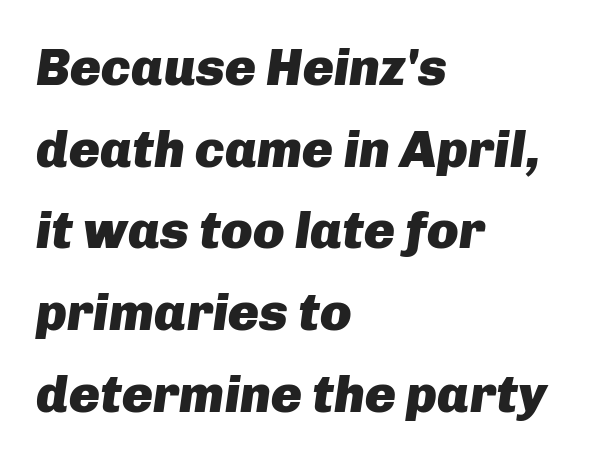
The image shows 52 px heavy type, italic (leaning right); set left-aligned, normal line spacing (1.57x), normal letter spacing, not underlined; low stroke contrast and a medium x-height.
